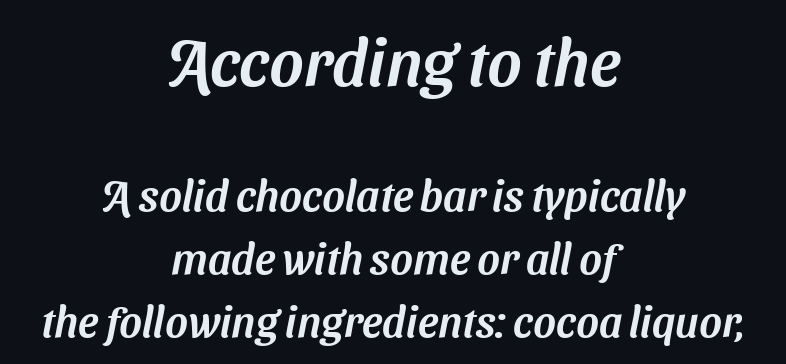
Q: Is the typeface a serif or a sans-serif typeface? A: Sans-serif.
Q: Is the text underlined? A: No.
Q: How is the paragraph aligned? A: Centered.
Q: Is the spacing between letters normal or unusually wide? A: Normal.
Q: Is the spacing between lines tight, normal or loose? A: Normal.
Q: Which block of text is set in a larger size, the first (top) or the second (bottom)? A: The first (top) one.
Q: Width (condensed, normal, or wide)? A: Normal.
Q: Stroke contrast? A: Medium.
Q: x-height? A: Medium.
Q: Monospaced? A: No.
